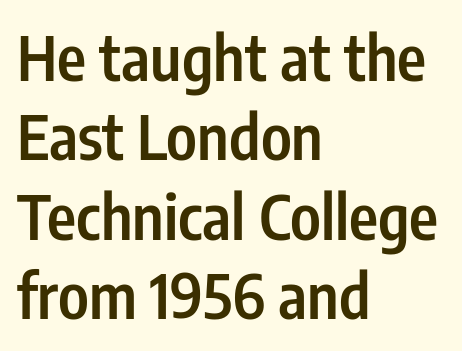
Q: Is the text bold? A: Semi-bold.
Q: Is the text italic (slanted)? A: No, it is upright.
Q: Is the typeface a serif or a sans-serif typeface? A: Sans-serif.
Q: Is the text underlined? A: No.
Q: How is the paragraph aligned? A: Left-aligned.
Q: Is the spacing between letters normal or unusually wide? A: Normal.
Q: Is the spacing between lines tight, normal or loose? A: Normal.
Q: Width (condensed, normal, or wide)? A: Condensed.
Q: Stroke contrast? A: Low.
Q: x-height? A: Medium.
Q: Monospaced? A: No.
